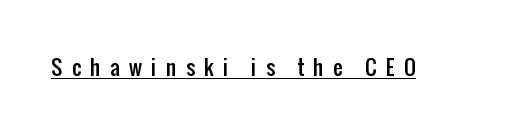
Do the letters lean? They stand straight. This sample carries an underscore along the baseline area. Display-style spreading of the glyphs; the letterfit is very open.
